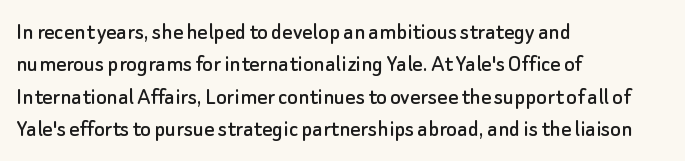
Is there much room between lines? A standard amount, neither cramped nor airy. The passage shown is not underscored anywhere. Visually the block forms a straight wall on the left and a jagged coastline on the right. The lettering holds an erect, upright posture throughout. This rendering leaves character spacing at its baseline value.
